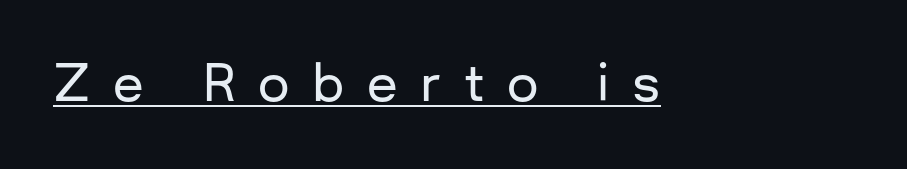
{"serif": "no", "italic": "no", "width": "normal", "stroke_contrast": "low", "x_height": "medium", "monospaced": "no", "underline": "yes", "letter_spacing": "wide", "letter_spacing_em": 0.45, "glyph_px": 50}
